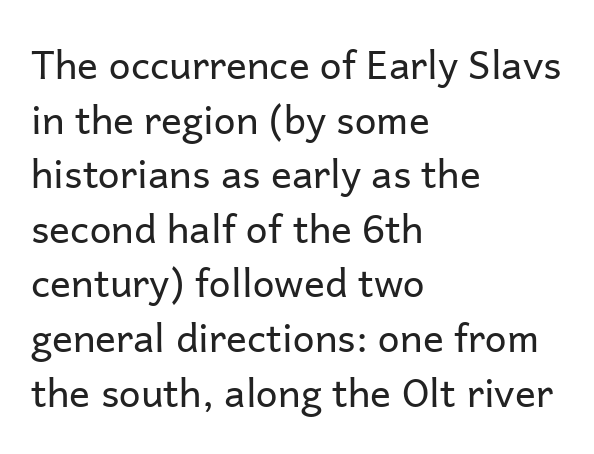
The image shows 39 px regular-weight sans-serif type, upright; set left-aligned, normal line spacing (1.4x), normal letter spacing, not underlined; low stroke contrast and a medium x-height.
